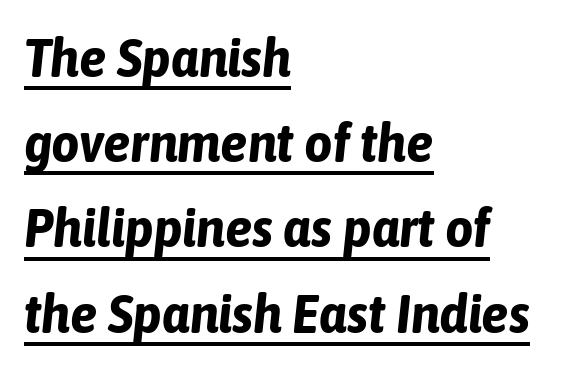
Q: Is the text bold? A: Yes.
Q: Is the text italic (slanted)? A: Yes, it leans right by about 6 degrees.
Q: Is the text underlined? A: Yes.
Q: How is the paragraph aligned? A: Left-aligned.
Q: Is the spacing between letters normal or unusually wide? A: Normal.
Q: Is the spacing between lines tight, normal or loose? A: Normal.
Q: Width (condensed, normal, or wide)? A: Condensed.
Q: Stroke contrast? A: Low.
Q: x-height? A: Medium.
Q: Monospaced? A: No.
